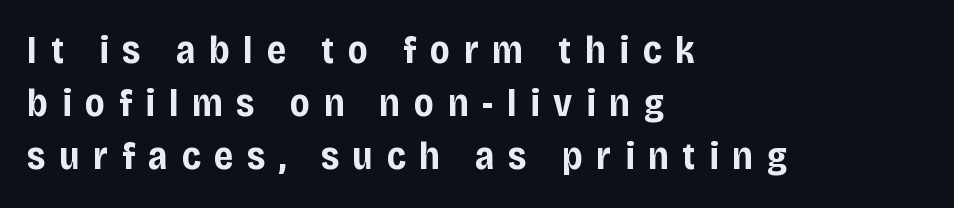
The space directly below the letters is spotless. A roman cut, with each character standing at attention. Caption: bold face, heavy strokes. Teacher's note: observe the even left margin — that is flush-left alignment.
